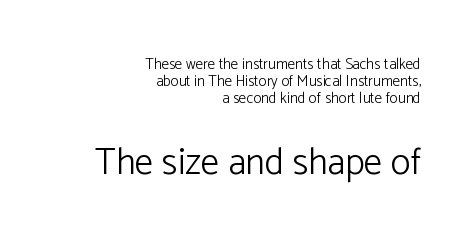
The image shows 37 px light sans-serif type, upright; set right-aligned, tight line spacing (1.14x), normal letter spacing, not underlined; the second (bottom) block is 2.47x larger; low stroke contrast and a medium x-height.
